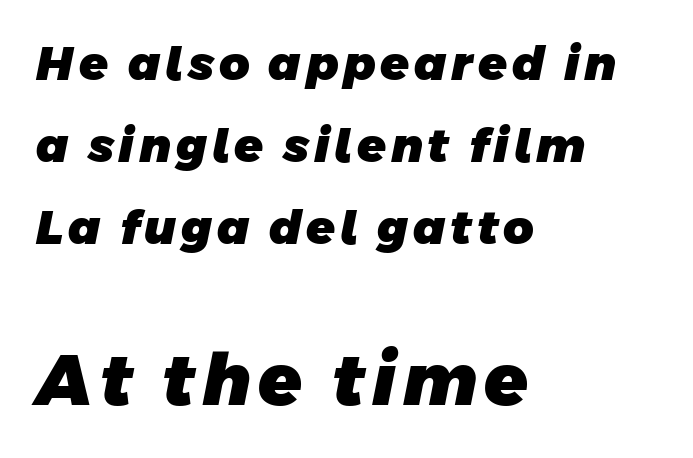
The glyphs are unaccompanied by any horizontal stroke below them. The typesetting leans heavy: a genuine bold. Check where the strokes stop: nothing finishes them off — pure sans. Varying glyph widths throughout — classic text-font behaviour. The lower block of text is set noticeably larger than the block above it.
